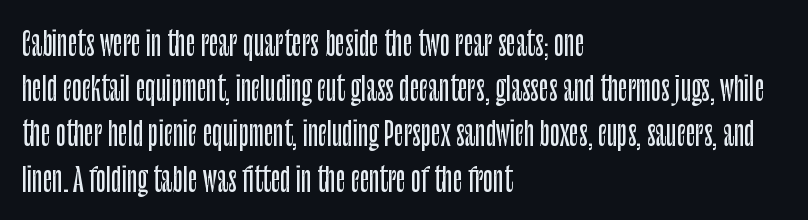
{"serif": "no", "italic": "no", "width": "condensed", "stroke_contrast": "low", "x_height": "large", "monospaced": "no", "underline": "no", "align": "left", "line_spacing": "normal", "line_spacing_ratio": 1.37, "letter_spacing": "normal", "letter_spacing_em": 0.0, "glyph_px": 33}
